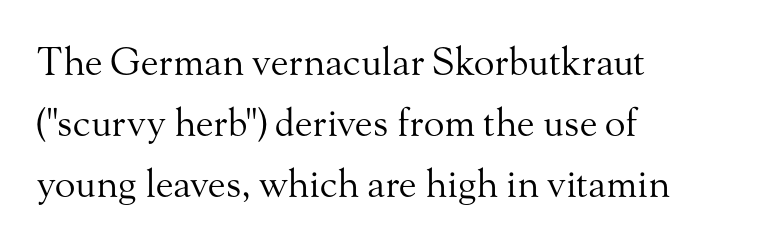
{"serif": "yes", "italic": "no", "bold": "no", "weight": "regular", "width": "normal", "stroke_contrast": "medium", "x_height": "small", "monospaced": "no", "underline": "no", "align": "left", "line_spacing": "normal", "line_spacing_ratio": 1.6, "letter_spacing": "normal", "letter_spacing_em": 0.0, "glyph_px": 38}
